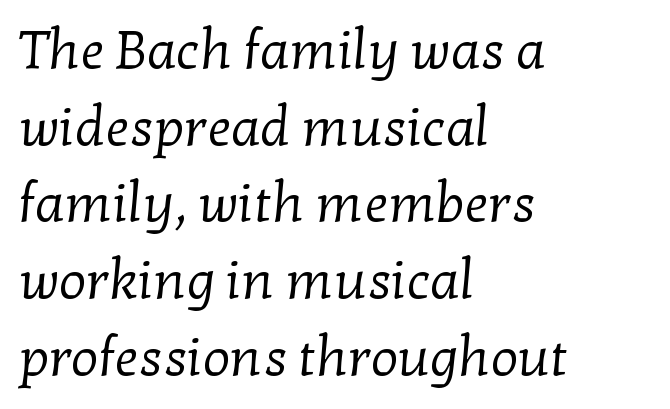
The image shows 54 px regular-weight serif type; set left-aligned, normal line spacing (1.42x), normal letter spacing, not underlined; low stroke contrast and a medium x-height.
